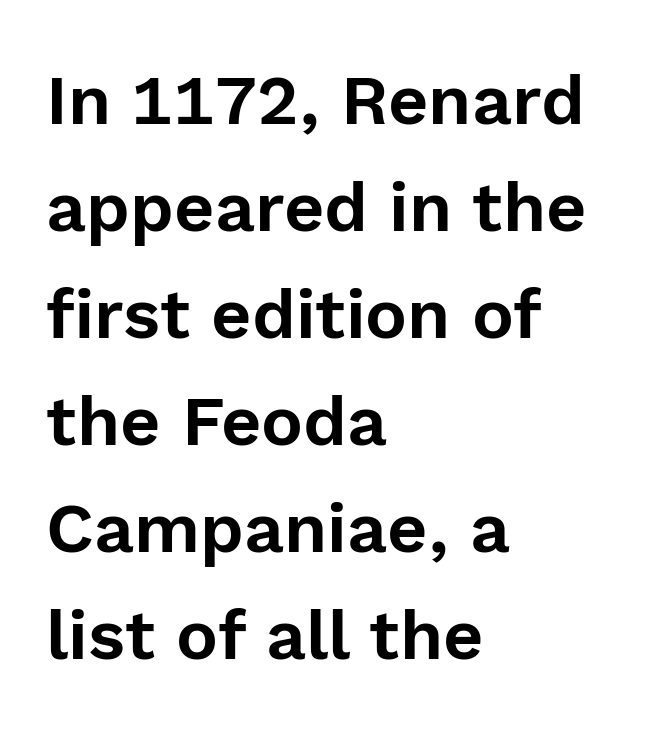
The image shows 70 px sans-serif type, upright; set left-aligned, normal line spacing (1.53x), normal letter spacing, not underlined; a medium x-height.
